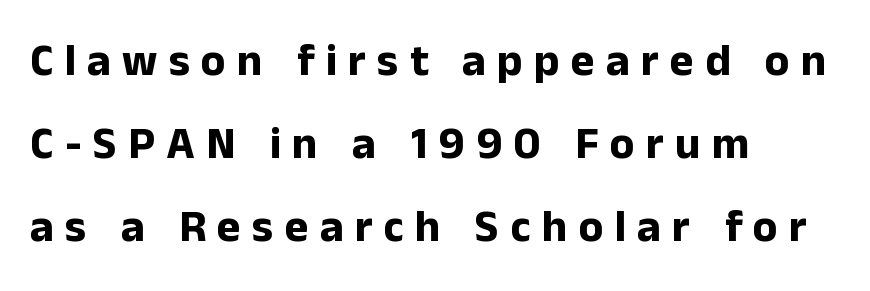
Posture: straight, roman, zero tilt. Horizontal alignment here is leftward, the default for most running prose. Here the designer chose a conventional face with non-uniform glyph widths. Caption: bold face, heavy strokes. The gaps between neighbouring characters are conspicuously large.
